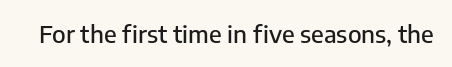
Observe the ordinary spacing: letters are neighbours, not strangers. Underline: absent. Rendered with straight, roman letterforms.
